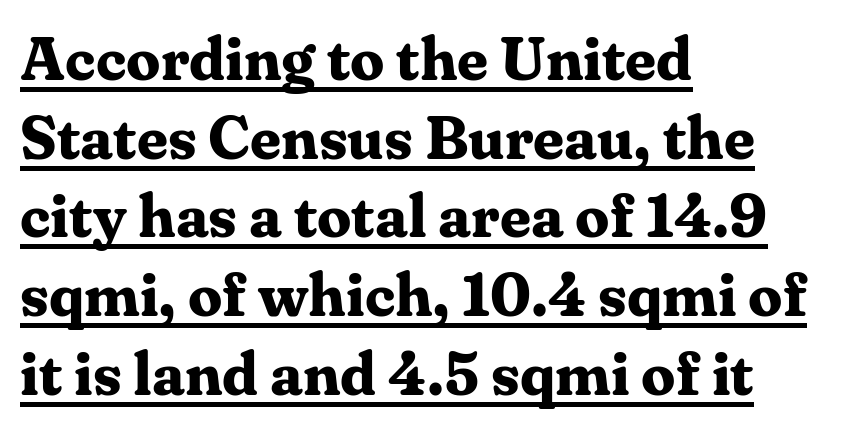
The image shows 61 px bold serif type, upright; set left-aligned, normal line spacing (1.29x), normal letter spacing, underlined; medium stroke contrast and a medium x-height.
